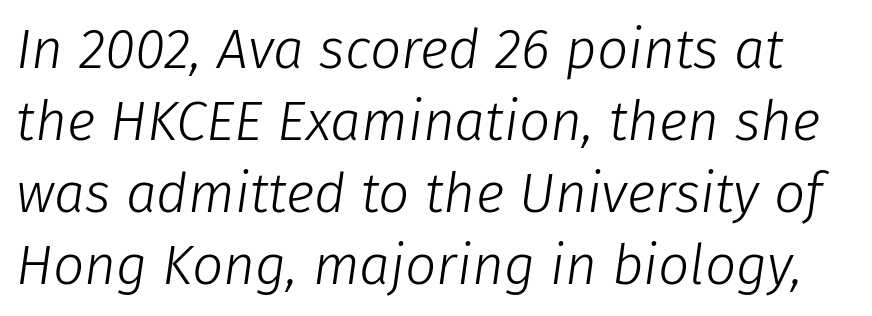
The image shows 55 px light type, italic (leaning right); set normal line spacing (1.31x), normal letter spacing, not underlined; low stroke contrast and a medium x-height.
